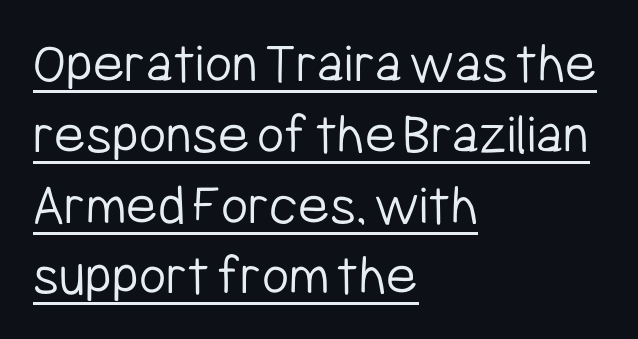
{"serif": "no", "italic": "no", "bold": "no", "weight": "light", "width": "condensed", "stroke_contrast": "low", "x_height": "medium", "monospaced": "no", "underline": "yes", "align": "left", "line_spacing_ratio": 1.2, "letter_spacing": "normal", "letter_spacing_em": 0.0, "glyph_px": 59}
